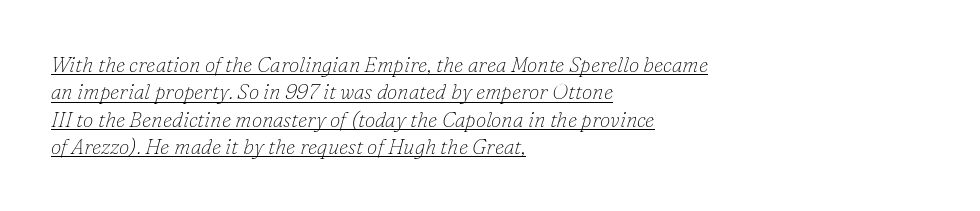
Stem width sits at or under what a default text font uses. Each word holds together tightly as a unit, with standard inter-letter gaps. This rendering features underlined lettering. Tall strokes in this sample are angled rather than plumb. Vertical spacing — default. The typesetter chose a ragged-right arrangement here.
